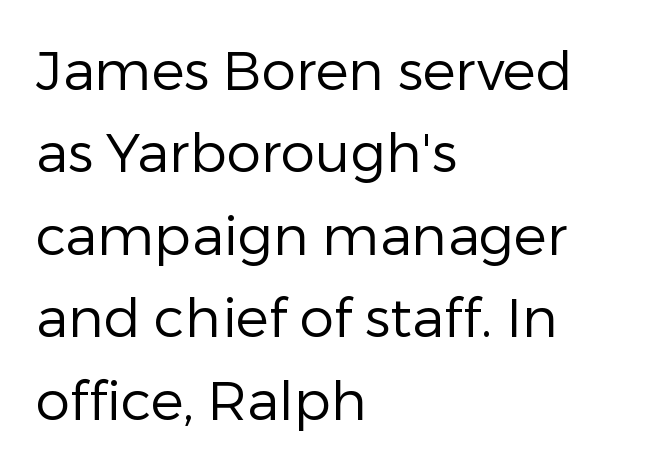
{"serif": "no", "italic": "no", "bold": "no", "weight": "regular", "width": "normal", "stroke_contrast": "low", "x_height": "medium", "monospaced": "no", "underline": "no", "align": "left", "line_spacing": "normal", "line_spacing_ratio": 1.5, "letter_spacing": "normal", "letter_spacing_em": 0.0, "glyph_px": 55}
